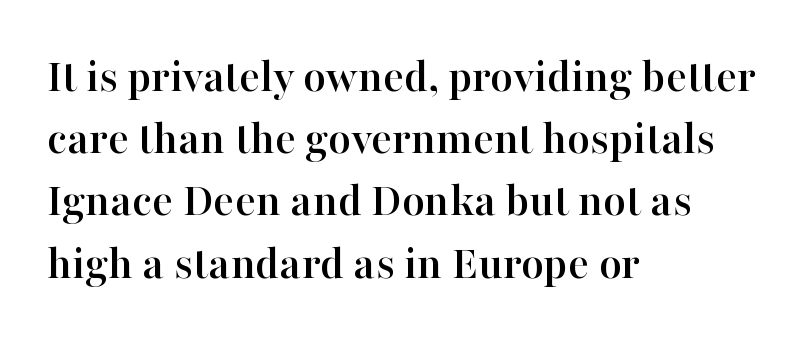
{"serif": "yes", "italic": "no", "width": "normal", "stroke_contrast": "high", "x_height": "medium", "monospaced": "no", "underline": "no", "align": "left", "line_spacing": "normal", "line_spacing_ratio": 1.27, "letter_spacing": "normal", "letter_spacing_em": 0.0, "glyph_px": 49}
